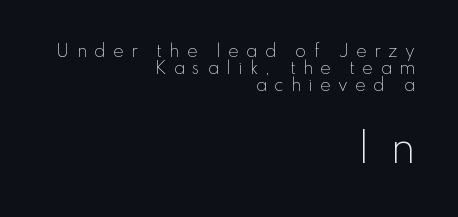
Q: Is the text bold? A: No.
Q: Is the text italic (slanted)? A: No, it is upright.
Q: Is the typeface a serif or a sans-serif typeface? A: Sans-serif.
Q: Is the text underlined? A: No.
Q: How is the paragraph aligned? A: Right-aligned.
Q: Is the spacing between letters normal or unusually wide? A: Unusually wide.
Q: Is the spacing between lines tight, normal or loose? A: Tight.
Q: Which block of text is set in a larger size, the first (top) or the second (bottom)? A: The second (bottom) one.
Q: Width (condensed, normal, or wide)? A: Normal.
Q: Stroke contrast? A: Low.
Q: x-height? A: Small.
Q: Monospaced? A: No.
